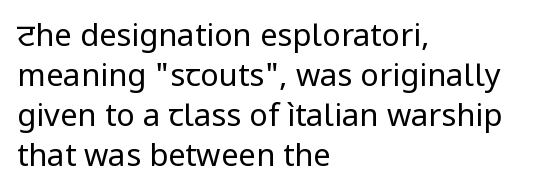
The image shows 31 px regular-weight sans-serif type, upright; set left-aligned, normal line spacing (1.29x), normal letter spacing, not underlined; low stroke contrast and a medium x-height.
